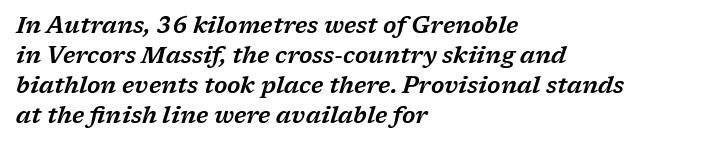
Q: Is the text italic (slanted)? A: Yes, it leans right by about 17 degrees.
Q: Is the text underlined? A: No.
Q: How is the paragraph aligned? A: Left-aligned.
Q: Is the spacing between letters normal or unusually wide? A: Normal.
Q: Is the spacing between lines tight, normal or loose? A: Normal.
